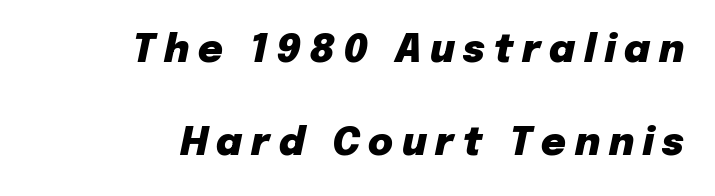
{"italic": "yes", "lean": "right", "slant_degrees": 12, "bold": "yes", "weight": "heavy", "width": "normal", "stroke_contrast": "low", "x_height": "medium", "monospaced": "no", "underline": "no", "align": "right", "line_spacing": "loose", "line_spacing_ratio": 2.46, "letter_spacing": "wide", "letter_spacing_em": 0.23, "glyph_px": 38}
